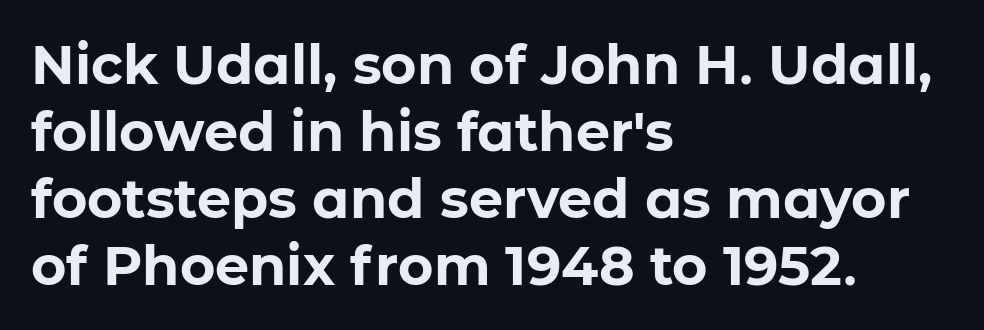
{"serif": "no", "italic": "no", "bold": "yes", "weight": "bold", "width": "normal", "stroke_contrast": "low", "x_height": "medium", "monospaced": "no", "underline": "no", "align": "left", "line_spacing_ratio": 1.24, "letter_spacing": "normal", "letter_spacing_em": 0.0, "glyph_px": 54}
